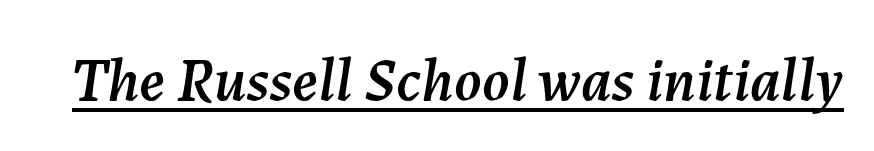
The letters sit at their default tracking, neither squeezed nor spread. Every character sits at an angle, as italics do. Decoration check: the copy is underlined. Each letter keeps its own natural width here, so spacing adapts to shape.
